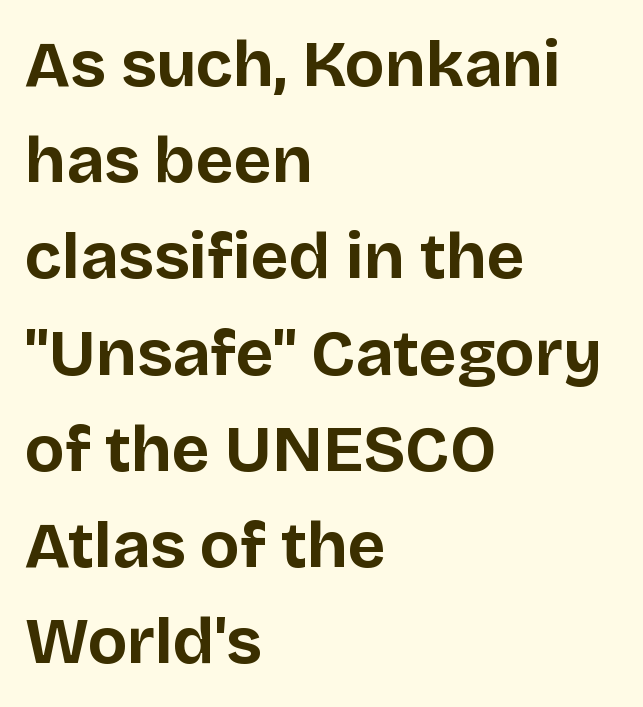
These lines stack with their left ends in a neat column. Compared with an ordinary text face, these strokes are far heavier — a full bold. The line-height multiplier appears to be the usual default. The rendering keeps characters at their native spacing. Posture: vertical. Type without underlining.
